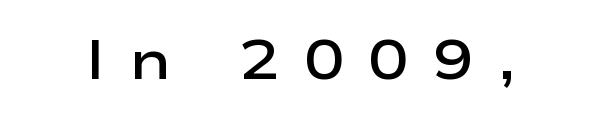
The image shows 55 px semibold, wide sans-serif type, upright; set unusually wide letter spacing (+0.43 em), not underlined; low stroke contrast and a medium x-height.
